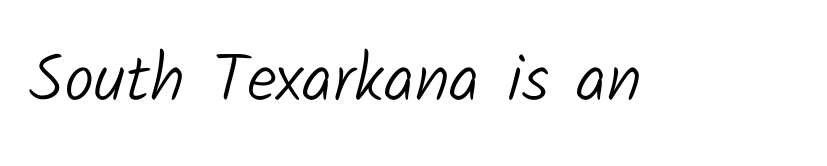
The image shows 67 px light sans-serif type; set normal letter spacing, not underlined; low stroke contrast and a medium x-height.
